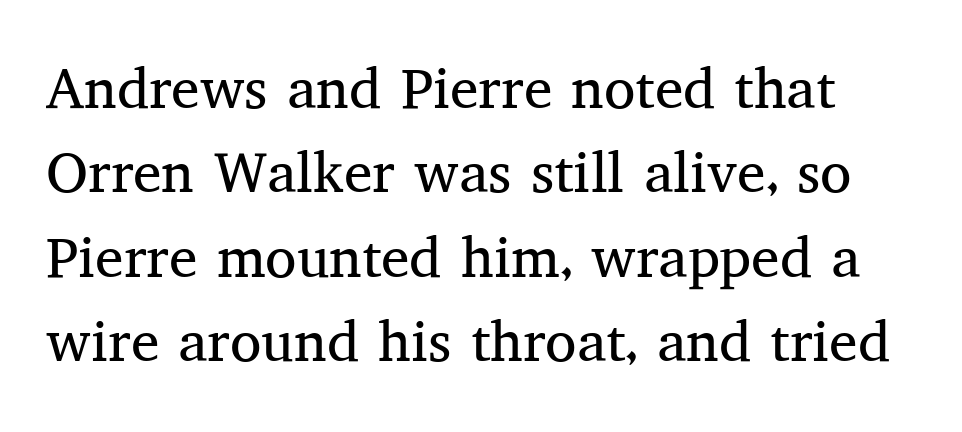
{"serif": "yes", "italic": "no", "bold": "no", "weight": "regular", "width": "normal", "stroke_contrast": "medium", "x_height": "medium", "monospaced": "no", "underline": "no", "line_spacing": "normal", "line_spacing_ratio": 1.48, "letter_spacing": "normal", "letter_spacing_em": 0.0, "glyph_px": 57}
